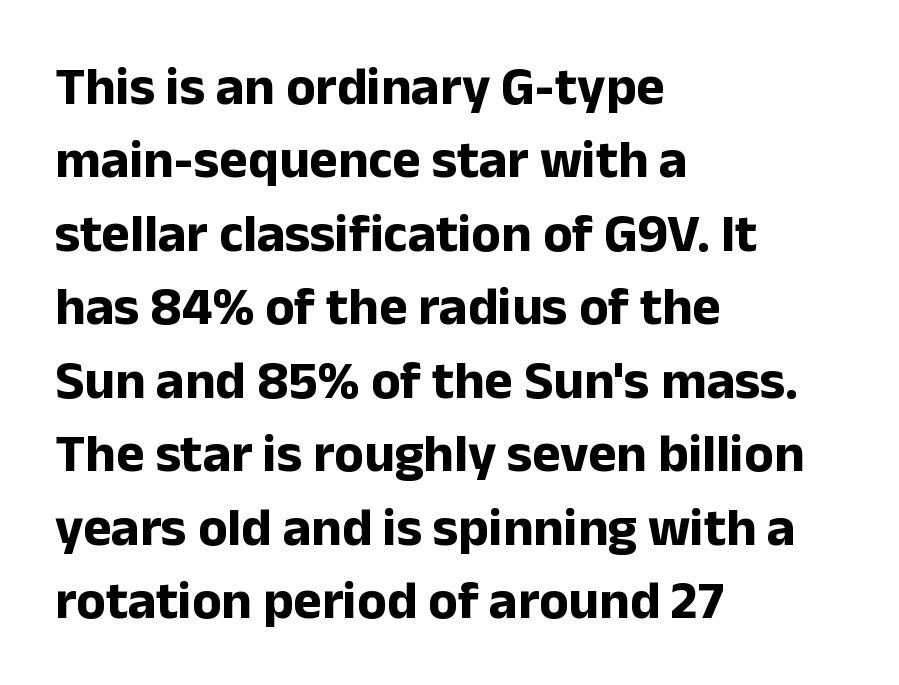
The image shows 54 px bold sans-serif type, upright; set left-aligned, normal line spacing (1.36x), normal letter spacing, not underlined; low stroke contrast and a medium x-height.
